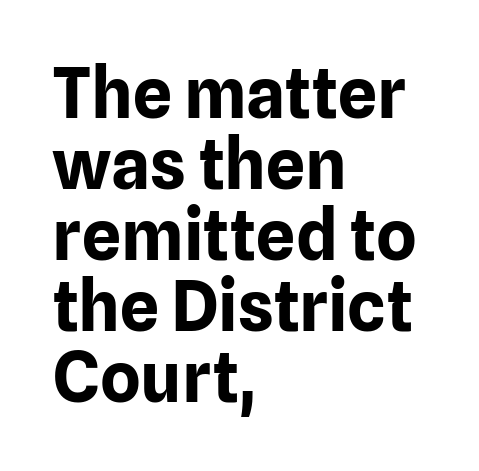
These lines are set flush left with a ragged right edge. Heavy, bold letterforms. Each letter keeps its own natural width here, so spacing adapts to shape. Vertical spacing — tight.
